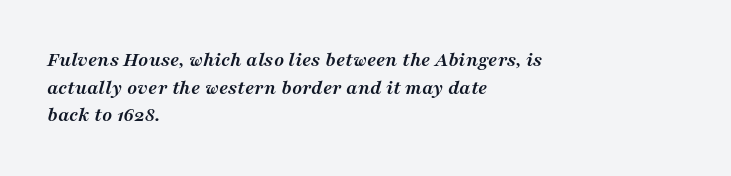
{"italic": "yes", "lean": "right", "slant_degrees": 16, "bold": "yes", "underline": "no", "align": "left", "line_spacing": "normal", "line_spacing_ratio": 1.32, "letter_spacing": "normal", "letter_spacing_em": 0.0, "glyph_px": 21}
